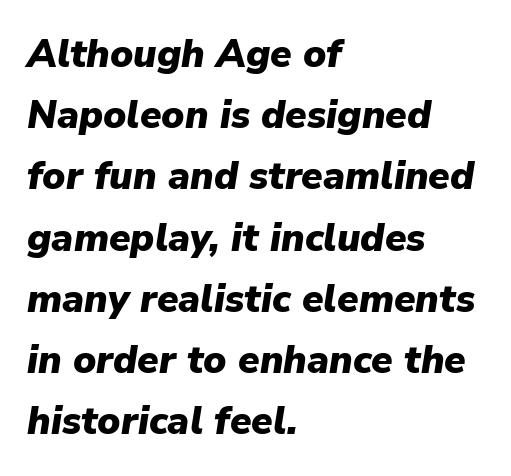
The specimen reads as italic at a glance. The letters advance in unequal steps, a hallmark of proportional type. Set as a true bold cut, around the 700 mark. The setting favours the left margin, as ordinary paragraphs usually do. Characters follow at the spacing the type designer built in. Normally led — the rows are evenly, conventionally spaced.
